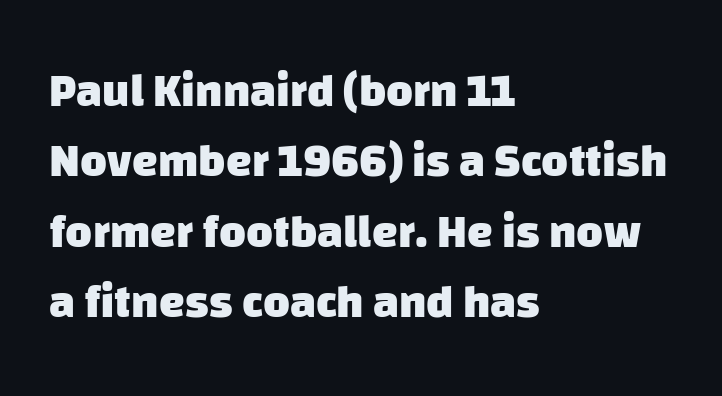
{"serif": "no", "bold": "yes", "weight": "heavy", "width": "normal", "stroke_contrast": "low", "x_height": "large", "monospaced": "no", "underline": "no", "align": "left", "line_spacing": "normal", "line_spacing_ratio": 1.53, "letter_spacing": "normal", "letter_spacing_em": 0.0, "glyph_px": 46}
